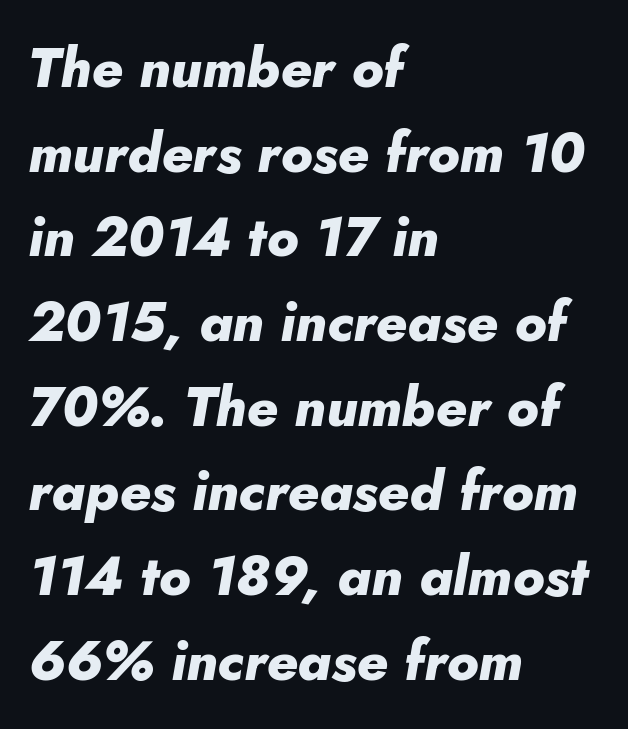
Q: Is the text bold? A: Yes.
Q: Is the text italic (slanted)? A: Yes, it leans right by about 5 degrees.
Q: Is the text underlined? A: No.
Q: How is the paragraph aligned? A: Left-aligned.
Q: Is the spacing between letters normal or unusually wide? A: Normal.
Q: Is the spacing between lines tight, normal or loose? A: Normal.
Q: Width (condensed, normal, or wide)? A: Normal.
Q: Stroke contrast? A: Low.
Q: x-height? A: Small.
Q: Monospaced? A: No.
